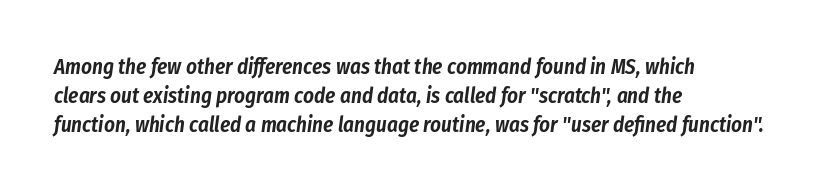
{"italic": "yes", "lean": "right", "slant_degrees": 8, "underline": "no", "align": "left", "line_spacing": "normal", "line_spacing_ratio": 1.38, "letter_spacing": "normal", "letter_spacing_em": 0.0, "glyph_px": 21}
